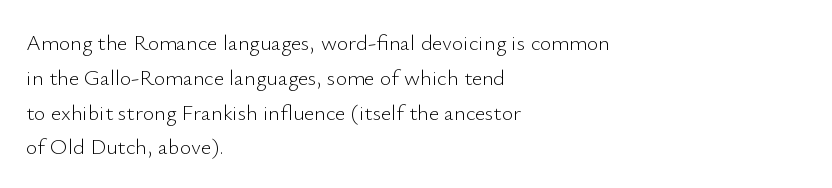
Q: Is the text bold? A: No.
Q: Is the text italic (slanted)? A: No, it is upright.
Q: Is the text underlined? A: No.
Q: How is the paragraph aligned? A: Left-aligned.
Q: Is the spacing between letters normal or unusually wide? A: Normal.
Q: Is the spacing between lines tight, normal or loose? A: Normal.
